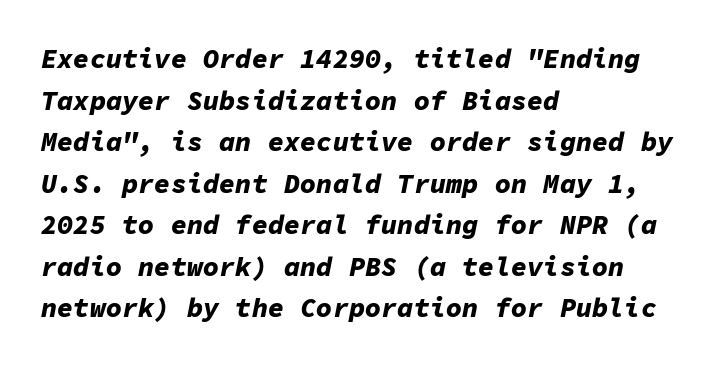
An italicized treatment has been applied to the whole sample. The zone under the glyphs is completely vacant. Spacing between characters is what you'd get straight out of the box. Summary of vertical rhythm: regular, with standard interline spacing. The setting favours the left margin, as ordinary paragraphs usually do.
